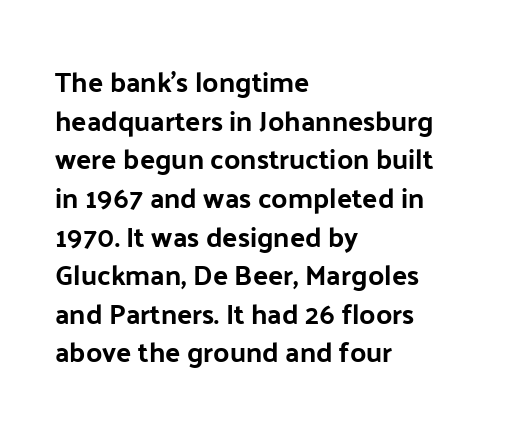
Leftover space on each line is placed entirely after the last word. Grotesque or geometric, the face here clearly has no serifs. Notice how the stems are strictly vertical — no italics here. The gap between lines stays unmarked. The face used here is proportionally spaced, like ordinary book or web type. The vertical gap from one line to the next is medium.
